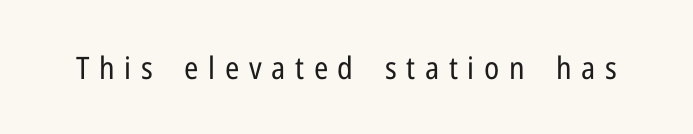
The letters stand upright; this is a roman face. Grotesque or geometric, the face here clearly has no serifs. The tracking jumps out immediately: characters are airy and widely separated. A typesetter would call this proportional, since set widths differ per character. Check under the words: just untouched page. Is the type heavy? It reads as light-to-regular instead.
